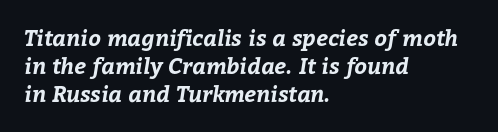
Q: Is the text bold? A: Yes.
Q: Is the text underlined? A: No.
Q: How is the paragraph aligned? A: Left-aligned.
Q: Is the spacing between letters normal or unusually wide? A: Normal.
Q: Is the spacing between lines tight, normal or loose? A: Normal.
